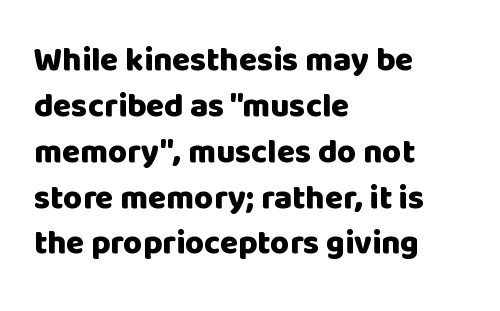
Q: Is the text bold? A: Yes.
Q: Is the text italic (slanted)? A: No, it is upright.
Q: Is the typeface a serif or a sans-serif typeface? A: Sans-serif.
Q: Is the text underlined? A: No.
Q: How is the paragraph aligned? A: Left-aligned.
Q: Is the spacing between letters normal or unusually wide? A: Normal.
Q: Is the spacing between lines tight, normal or loose? A: Normal.
Q: Width (condensed, normal, or wide)? A: Normal.
Q: Stroke contrast? A: Low.
Q: x-height? A: Large.
Q: Monospaced? A: No.
